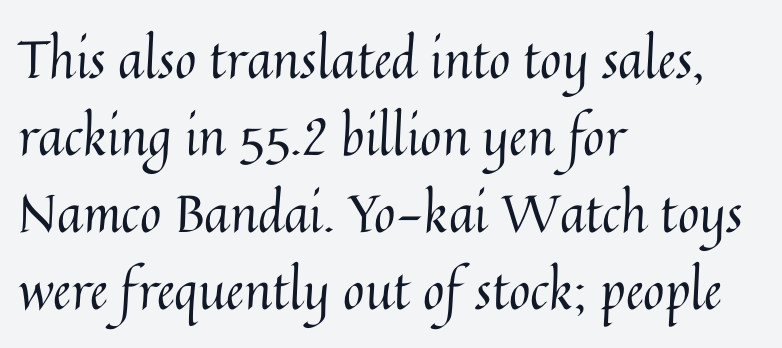
The image shows 52 px regular-weight type; set left-aligned, normal line spacing (1.48x), normal letter spacing, not underlined; medium stroke contrast and a medium x-height.
